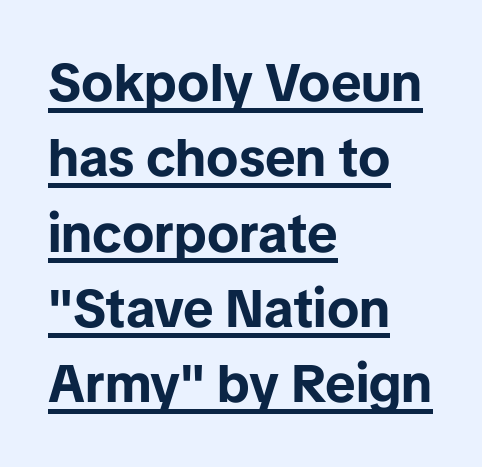
The image shows 53 px bold sans-serif type, upright; set left-aligned, normal line spacing (1.42x), normal letter spacing, underlined; low stroke contrast and a medium x-height.
